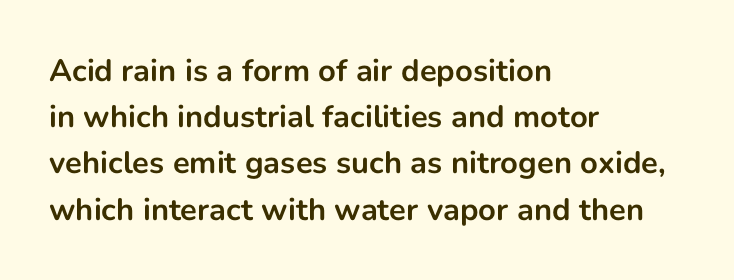
Q: Is the text bold? A: Yes.
Q: Is the text italic (slanted)? A: No, it is upright.
Q: Is the typeface a serif or a sans-serif typeface? A: Sans-serif.
Q: Is the text underlined? A: No.
Q: How is the paragraph aligned? A: Left-aligned.
Q: Is the spacing between letters normal or unusually wide? A: Normal.
Q: Is the spacing between lines tight, normal or loose? A: Normal.
Q: Width (condensed, normal, or wide)? A: Normal.
Q: Stroke contrast? A: Low.
Q: x-height? A: Medium.
Q: Monospaced? A: No.
